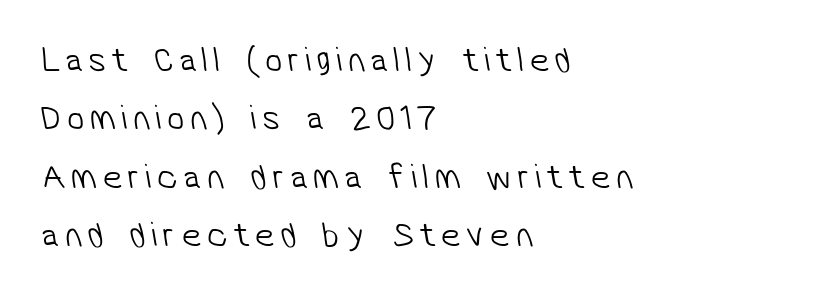
{"serif": "no", "bold": "no", "weight": "light", "width": "normal", "stroke_contrast": "low", "x_height": "medium", "monospaced": "no", "underline": "no", "align": "left", "line_spacing": "normal", "line_spacing_ratio": 1.67, "glyph_px": 35}
